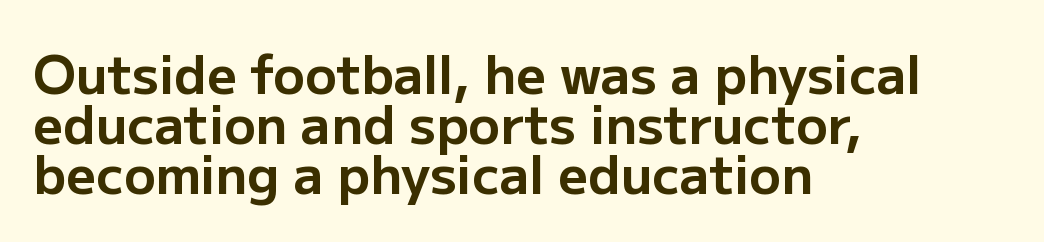
{"serif": "no", "italic": "no", "bold": "yes", "weight": "bold", "width": "normal", "stroke_contrast": "low", "x_height": "medium", "monospaced": "no", "underline": "no", "align": "left", "line_spacing": "tight", "line_spacing_ratio": 0.96, "letter_spacing": "normal", "letter_spacing_em": 0.0, "glyph_px": 52}
